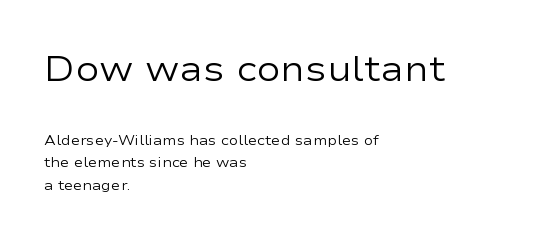
The image shows 36 px regular-weight, wide sans-serif type, upright; set left-aligned, normal line spacing (1.59x), normal letter spacing, not underlined; the first (top) block is 2.57x larger; low stroke contrast and a medium x-height.
